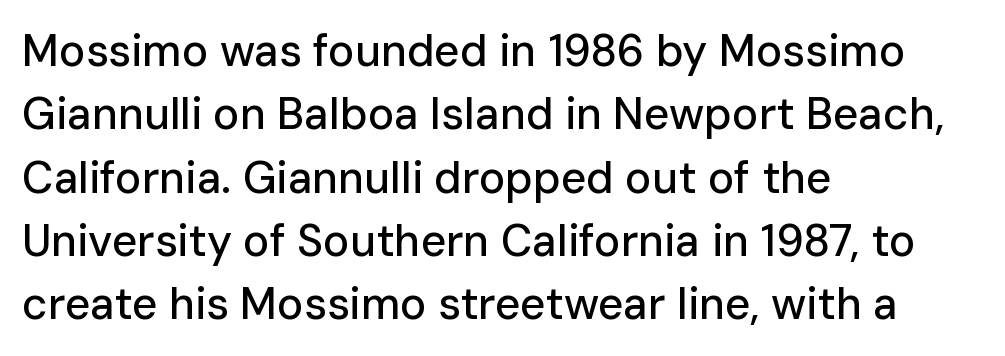
The image shows 44 px sans-serif type, upright; set left-aligned, normal line spacing (1.44x), normal letter spacing, not underlined; low stroke contrast and a medium x-height.
